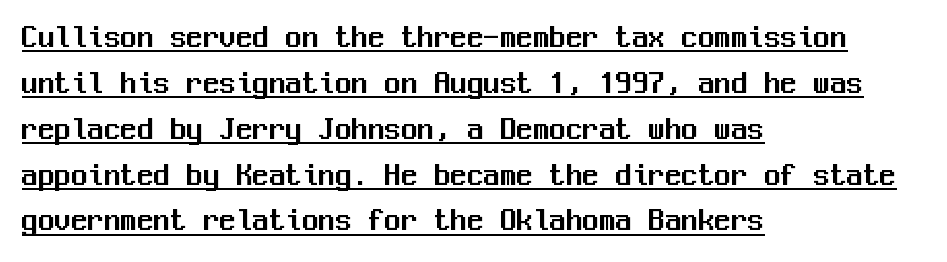
Q: Is the text italic (slanted)? A: No, it is upright.
Q: Is the typeface a serif or a sans-serif typeface? A: Sans-serif.
Q: Is the text underlined? A: Yes.
Q: How is the paragraph aligned? A: Left-aligned.
Q: Is the spacing between letters normal or unusually wide? A: Normal.
Q: Is the spacing between lines tight, normal or loose? A: Normal.
Q: Width (condensed, normal, or wide)? A: Normal.
Q: Stroke contrast? A: Medium.
Q: x-height? A: Medium.
Q: Monospaced? A: Yes.
